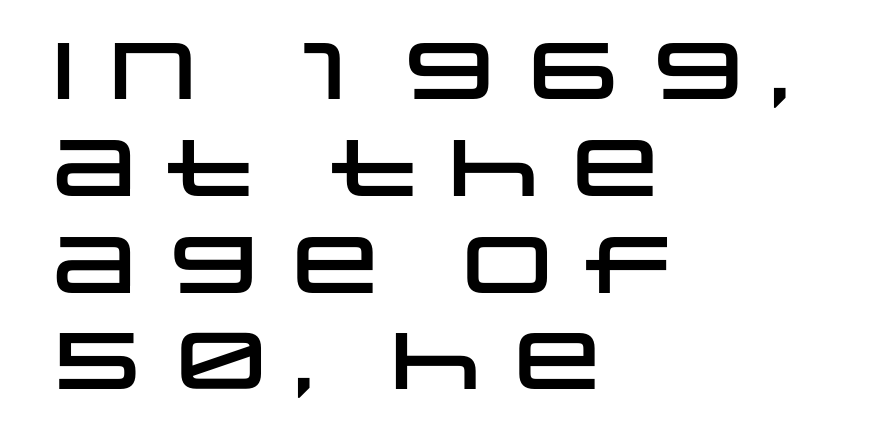
{"serif": "no", "italic": "no", "width": "wide", "stroke_contrast": "low", "x_height": "large", "monospaced": "no", "underline": "no", "align": "left", "line_spacing_ratio": 1.21, "letter_spacing": "normal", "letter_spacing_em": 0.0, "glyph_px": 80}
